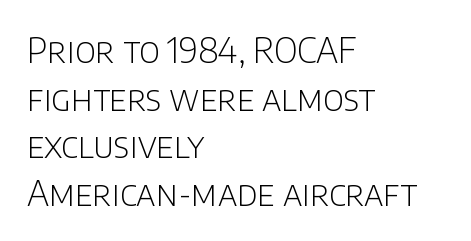
Are there feet on the stems? There aren't — it's a sans. Note the varied advance widths — an 'i' is clearly narrower than an 'm'. These lines sit exactly where default settings would place them. Line beginnings align vertically; line endings do not. Posture: straight, roman, zero tilt.
